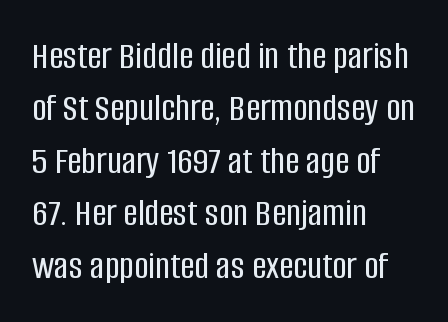
The image shows 40 px condensed sans-serif type, upright; set left-aligned, normal line spacing (1.31x), normal letter spacing, not underlined; low stroke contrast and a large x-height.
